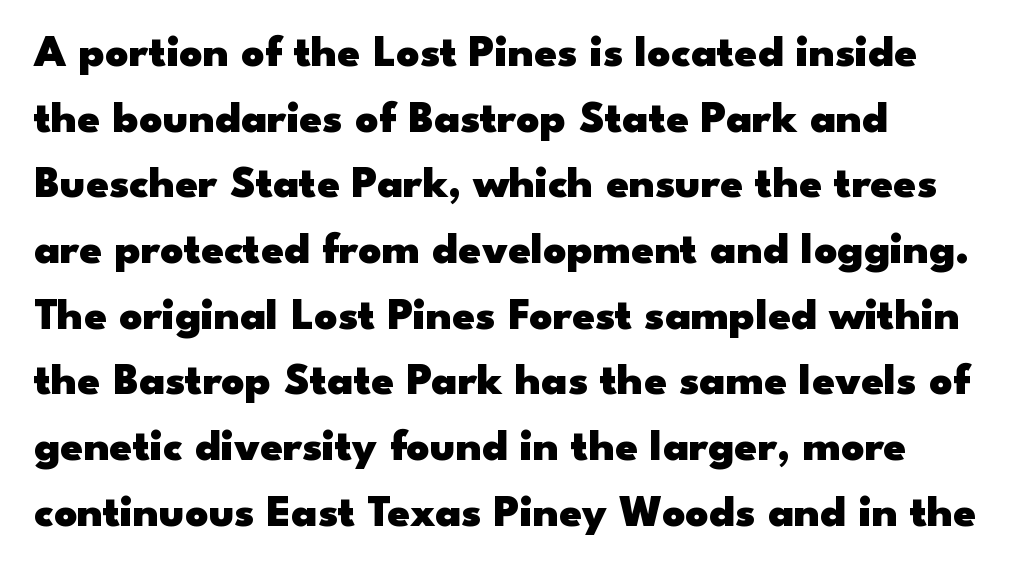
Q: Is the text bold? A: Yes.
Q: Is the text italic (slanted)? A: No, it is upright.
Q: Is the typeface a serif or a sans-serif typeface? A: Sans-serif.
Q: Is the text underlined? A: No.
Q: How is the paragraph aligned? A: Left-aligned.
Q: Is the spacing between letters normal or unusually wide? A: Normal.
Q: Is the spacing between lines tight, normal or loose? A: Normal.
Q: Width (condensed, normal, or wide)? A: Wide.
Q: Stroke contrast? A: Low.
Q: x-height? A: Small.
Q: Monospaced? A: No.
